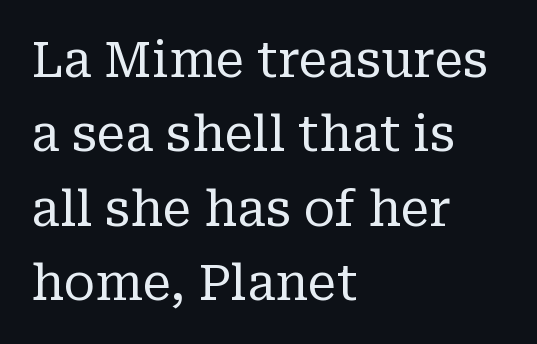
The typeface chosen for these lines features serifs. Stroke mass is kept to a normal reading level or below. Compared with a centered layout, this one pins lines to the left instead. Each word holds together tightly as a unit, with standard inter-letter gaps. Do the characters align in a grid? No, the font is proportional.
